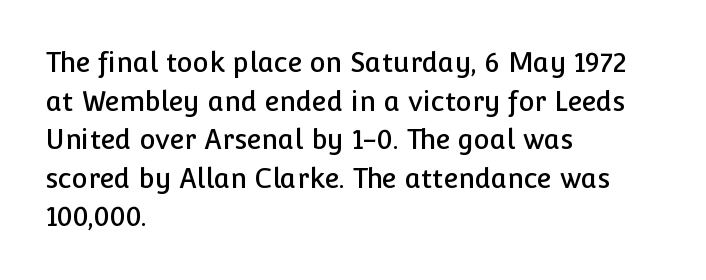
Q: Is the text italic (slanted)? A: No, it is upright.
Q: Is the text underlined? A: No.
Q: How is the paragraph aligned? A: Left-aligned.
Q: Is the spacing between letters normal or unusually wide? A: Normal.
Q: Is the spacing between lines tight, normal or loose? A: Normal.
